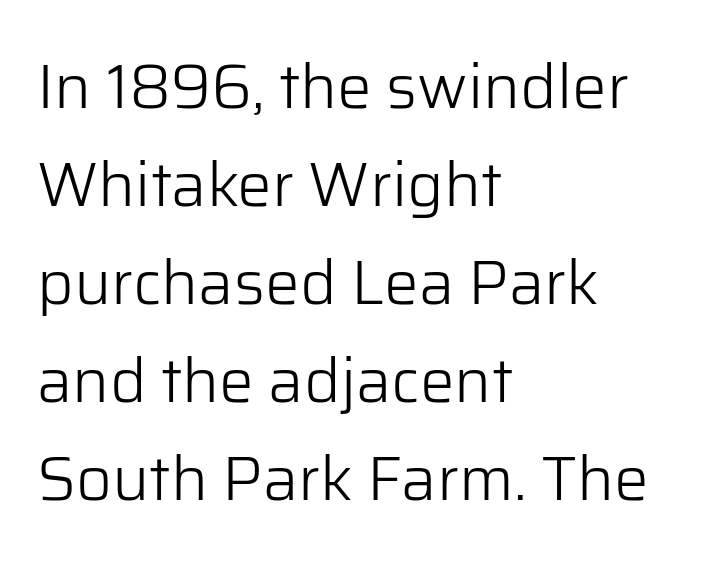
{"serif": "no", "italic": "no", "bold": "no", "weight": "light", "width": "normal", "stroke_contrast": "low", "x_height": "medium", "monospaced": "no", "underline": "no", "align": "left", "line_spacing": "normal", "line_spacing_ratio": 1.58, "letter_spacing": "normal", "letter_spacing_em": 0.0, "glyph_px": 62}
